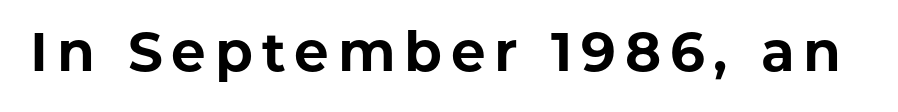
Q: Is the text bold? A: Yes.
Q: Is the text italic (slanted)? A: No, it is upright.
Q: Is the typeface a serif or a sans-serif typeface? A: Sans-serif.
Q: Is the text underlined? A: No.
Q: Width (condensed, normal, or wide)? A: Normal.
Q: Stroke contrast? A: Low.
Q: x-height? A: Medium.
Q: Monospaced? A: No.
